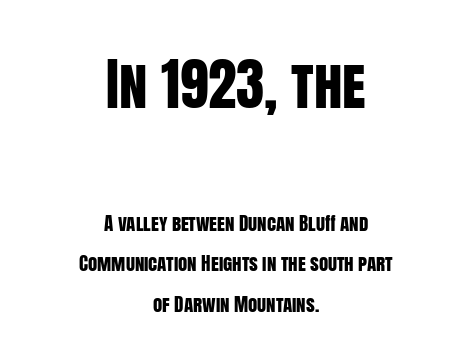
{"serif": "no", "italic": "no", "width": "condensed", "stroke_contrast": "low", "x_height": "large", "monospaced": "no", "underline": "no", "align": "center", "line_spacing": "loose", "line_spacing_ratio": 2.14, "letter_spacing": "normal", "letter_spacing_em": 0.0, "larger_block": "first", "size_ratio": 3.0, "glyph_px": 57}
